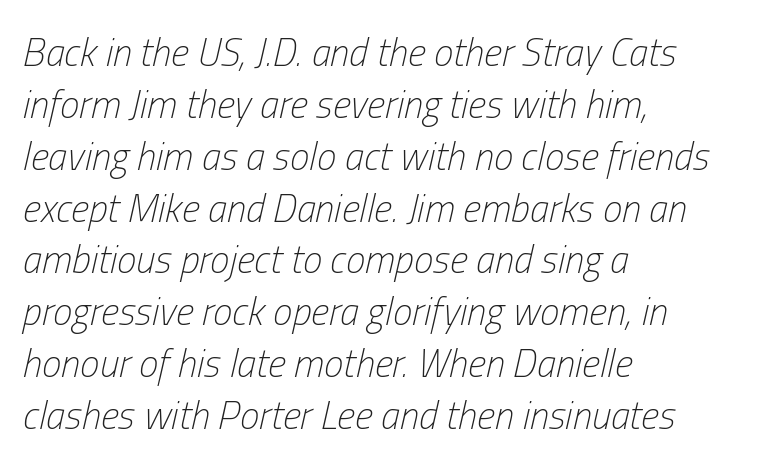
The image shows 39 px light, condensed type, italic (leaning right); set left-aligned, normal line spacing (1.33x), normal letter spacing, not underlined; low stroke contrast and a medium x-height.
